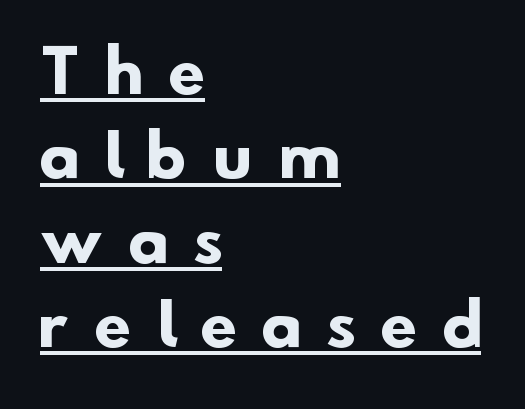
{"serif": "no", "bold": "yes", "weight": "heavy", "width": "normal", "stroke_contrast": "low", "x_height": "small", "monospaced": "no", "underline": "yes", "align": "left", "line_spacing": "normal", "line_spacing_ratio": 1.43, "letter_spacing": "wide", "letter_spacing_em": 0.44, "glyph_px": 59}
